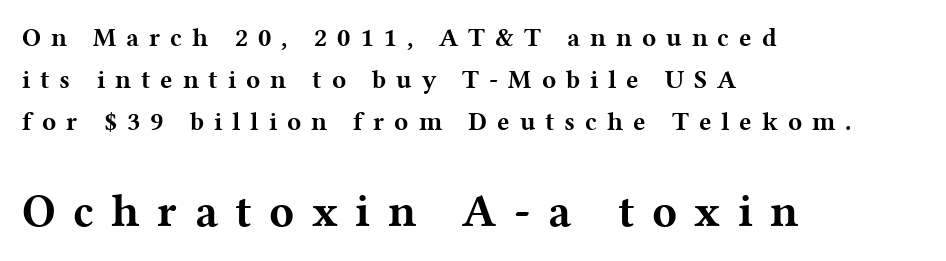
Q: Is the text bold? A: Yes.
Q: Is the text italic (slanted)? A: No, it is upright.
Q: Is the typeface a serif or a sans-serif typeface? A: Serif.
Q: Is the text underlined? A: No.
Q: How is the paragraph aligned? A: Left-aligned.
Q: Is the spacing between letters normal or unusually wide? A: Unusually wide.
Q: Is the spacing between lines tight, normal or loose? A: Normal.
Q: Which block of text is set in a larger size, the first (top) or the second (bottom)? A: The second (bottom) one.
Q: Width (condensed, normal, or wide)? A: Wide.
Q: Stroke contrast? A: Medium.
Q: x-height? A: Medium.
Q: Monospaced? A: No.
